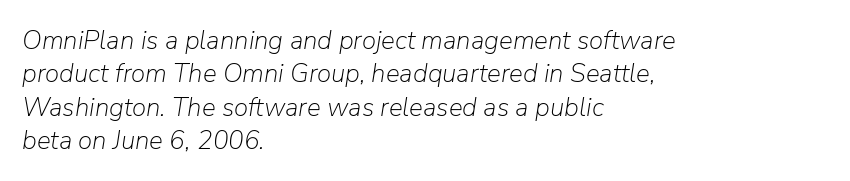
The image shows 26 px text type, italic (leaning right); set left-aligned, normal line spacing (1.28x), normal letter spacing, not underlined.
